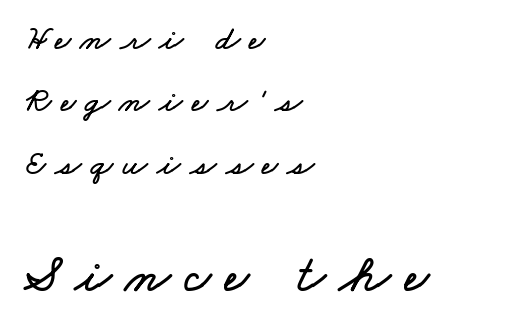
Each line starts at the same left margin while the right side varies. A bare baseline throughout the passage. Loose tracking; the words dissolve into strings of separated letters. The letters advance in unequal steps, a hallmark of proportional type. The more generous point size was reserved for the lower chunk.
